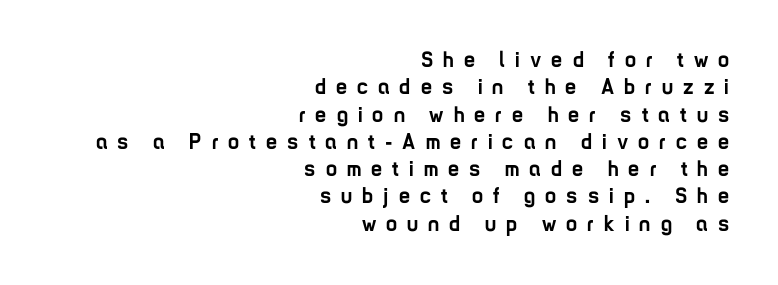
Q: Is the text bold? A: Yes.
Q: Is the text italic (slanted)? A: No, it is upright.
Q: Is the text underlined? A: No.
Q: How is the paragraph aligned? A: Right-aligned.
Q: Is the spacing between letters normal or unusually wide? A: Unusually wide.
